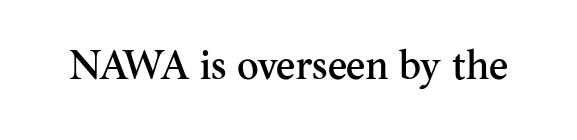
The image shows 41 px serif type, upright; set normal letter spacing, not underlined; medium stroke contrast and a small x-height.
